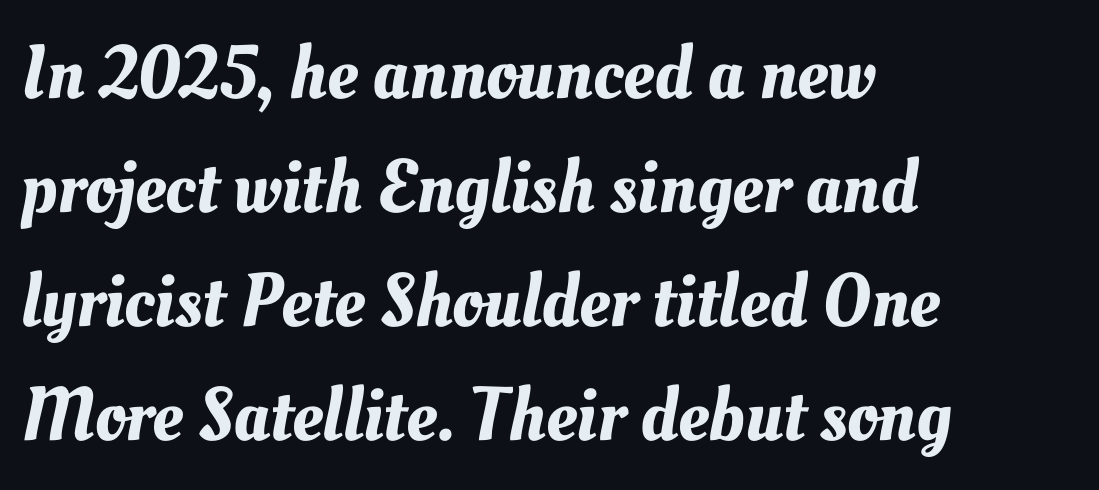
Q: Is the text underlined? A: No.
Q: How is the paragraph aligned? A: Left-aligned.
Q: Is the spacing between letters normal or unusually wide? A: Normal.
Q: Is the spacing between lines tight, normal or loose? A: Normal.
Q: Width (condensed, normal, or wide)? A: Normal.
Q: Stroke contrast? A: Medium.
Q: x-height? A: Small.
Q: Monospaced? A: No.
